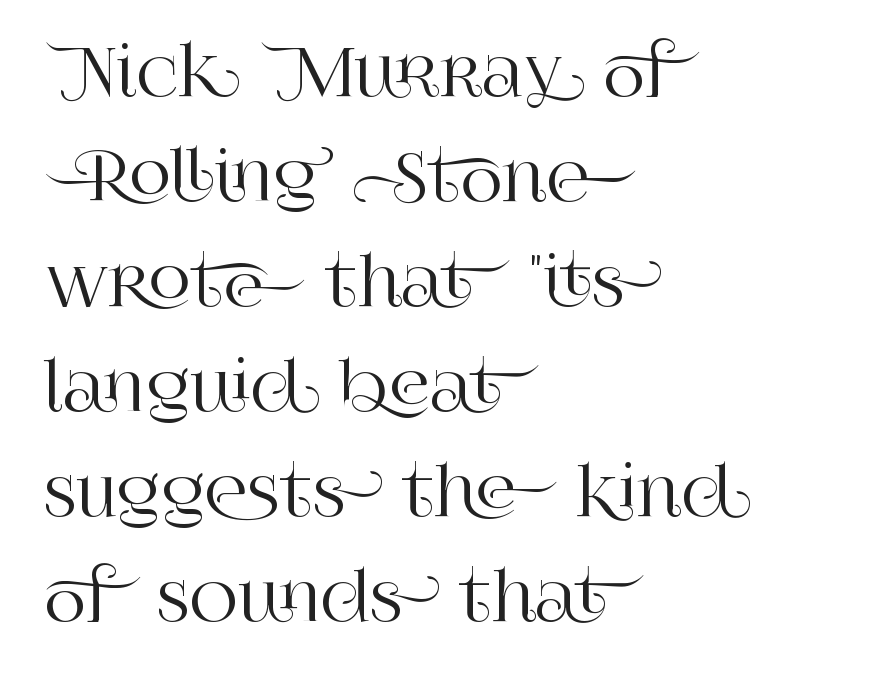
The image shows 66 px serif type, upright; set left-aligned, normal line spacing (1.59x), normal letter spacing, not underlined; high stroke contrast and a large x-height.
